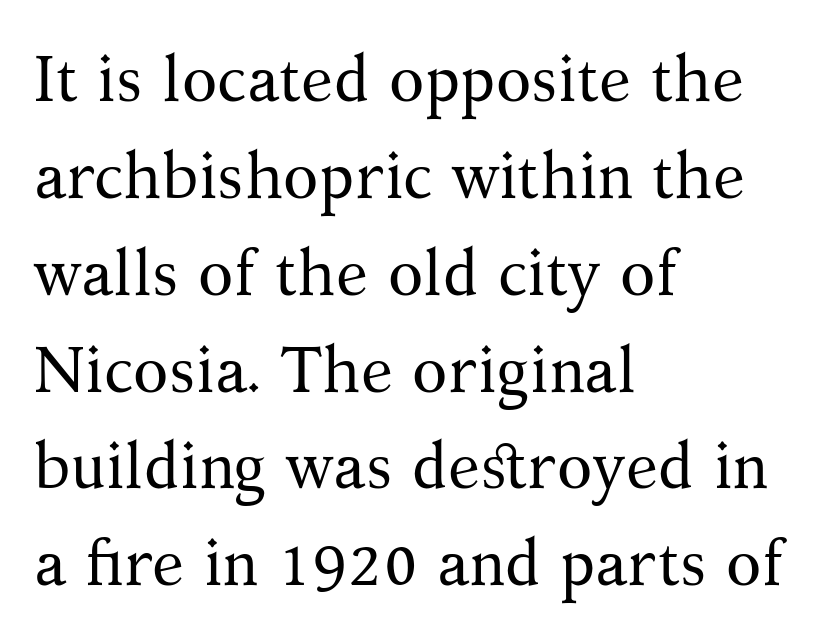
The image shows 65 px regular-weight serif type, upright; set left-aligned, normal line spacing (1.49x), normal letter spacing, not underlined; medium stroke contrast and a medium x-height.
